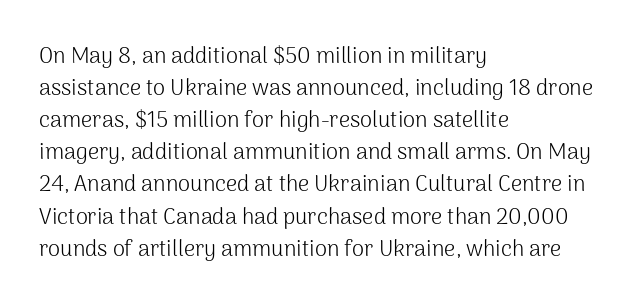
Weight: in the light-to-regular range. These lines keep a tight, regular rhythm from letter to letter. Any mark beneath the type? The region is blank. Left-aligned paragraph, ragged on the right. If you drew a line through each stem, it would be perfectly vertical. Honestly, the row spacing looks completely unremarkable.
